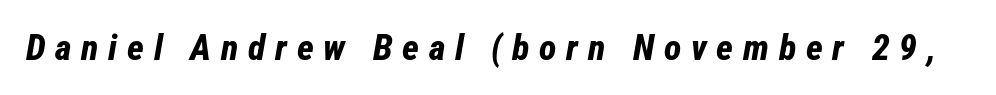
Q: Is the text bold? A: Yes.
Q: Is the text italic (slanted)? A: Yes, it leans right by about 12 degrees.
Q: Is the text underlined? A: No.
Q: Is the spacing between letters normal or unusually wide? A: Unusually wide.
Q: Width (condensed, normal, or wide)? A: Condensed.
Q: Stroke contrast? A: Low.
Q: x-height? A: Medium.
Q: Monospaced? A: No.
